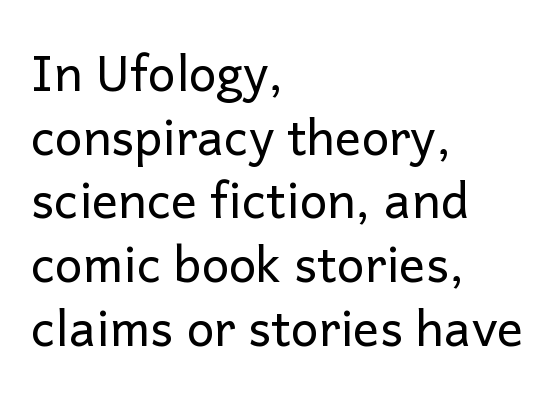
No feet cap the strokes, marking this as sans-serif type. In terms of leading, this rendering sits right in the middle. Glyph-to-glyph distance matches everyday printed text. The text block is weighted toward the left margin, trailing off unevenly rightward.
